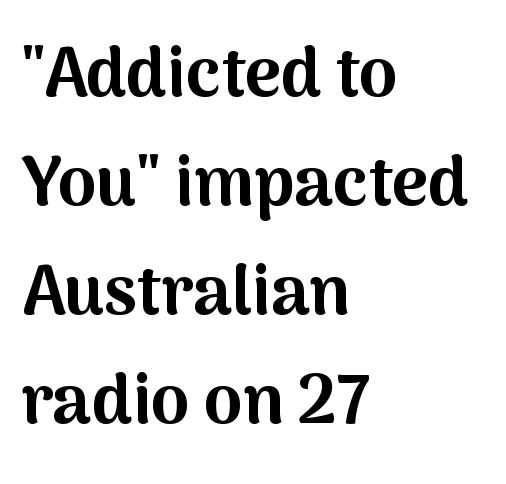
The image shows 69 px bold sans-serif type, upright; set left-aligned, normal line spacing (1.58x), normal letter spacing, not underlined; medium stroke contrast and a medium x-height.
